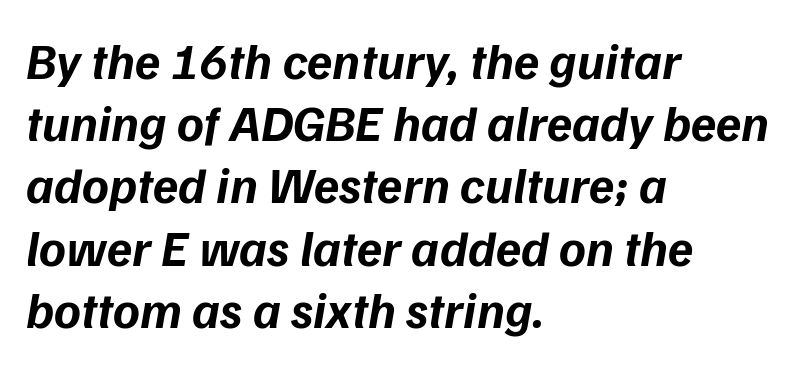
Q: Is the text bold? A: Yes.
Q: Is the text italic (slanted)? A: Yes, it leans right by about 9 degrees.
Q: Is the text underlined? A: No.
Q: How is the paragraph aligned? A: Left-aligned.
Q: Is the spacing between letters normal or unusually wide? A: Normal.
Q: Width (condensed, normal, or wide)? A: Normal.
Q: Stroke contrast? A: Low.
Q: x-height? A: Medium.
Q: Monospaced? A: No.
